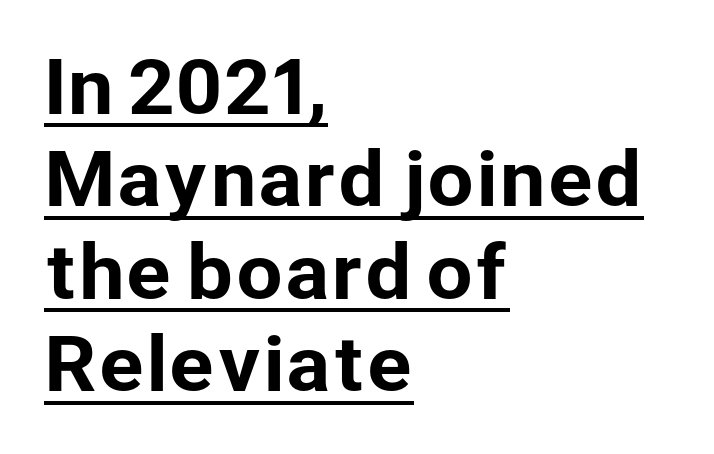
The image shows 74 px sans-serif type, upright; set left-aligned, normal line spacing (1.25x), normal letter spacing, underlined; low stroke contrast and a medium x-height.
